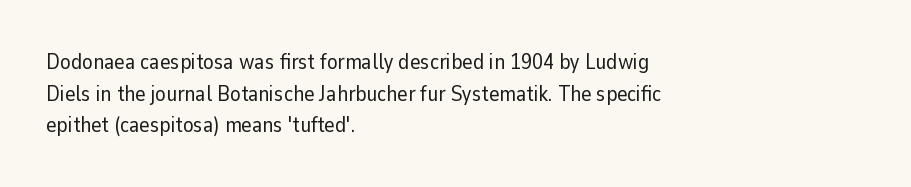
Q: Is the text bold? A: No.
Q: Is the text italic (slanted)? A: No, it is upright.
Q: Is the text underlined? A: No.
Q: How is the paragraph aligned? A: Left-aligned.
Q: Is the spacing between letters normal or unusually wide? A: Normal.
Q: Is the spacing between lines tight, normal or loose? A: Normal.
